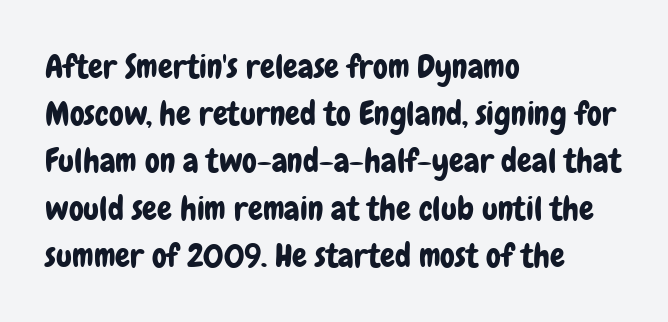
The image shows 33 px condensed sans-serif type, upright; set left-aligned, normal line spacing (1.43x), normal letter spacing, not underlined; low stroke contrast and a medium x-height.
